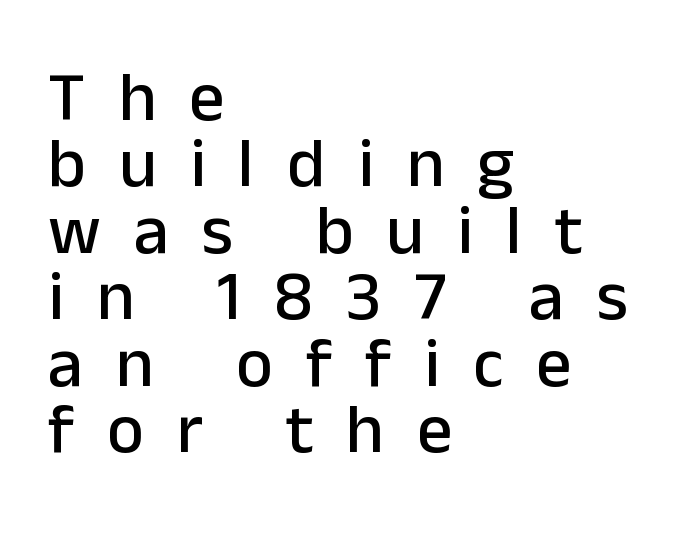
Q: Is the text italic (slanted)? A: No, it is upright.
Q: Is the typeface a serif or a sans-serif typeface? A: Sans-serif.
Q: Is the text underlined? A: No.
Q: How is the paragraph aligned? A: Left-aligned.
Q: Is the spacing between letters normal or unusually wide? A: Unusually wide.
Q: Is the spacing between lines tight, normal or loose? A: Tight.
Q: Width (condensed, normal, or wide)? A: Normal.
Q: Stroke contrast? A: Low.
Q: x-height? A: Medium.
Q: Monospaced? A: No.
